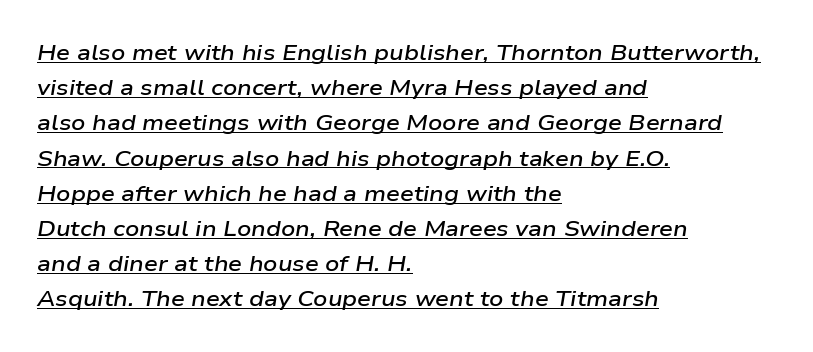
The image shows 22 px text type, italic (leaning right); set left-aligned, normal line spacing (1.6x), normal letter spacing, underlined.
